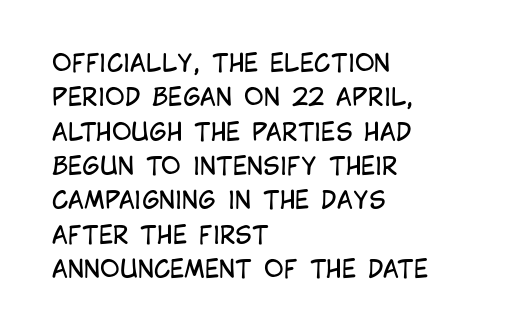
Q: Is the text bold? A: No.
Q: Is the text italic (slanted)? A: No, it is upright.
Q: Is the text underlined? A: No.
Q: How is the paragraph aligned? A: Left-aligned.
Q: Is the spacing between letters normal or unusually wide? A: Normal.
Q: Is the spacing between lines tight, normal or loose? A: Normal.
